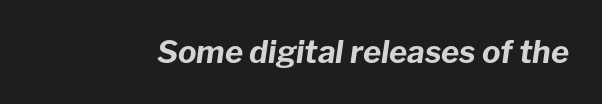
The image shows 31 px bold type, italic (leaning right); set normal letter spacing, not underlined; low stroke contrast and a medium x-height.
